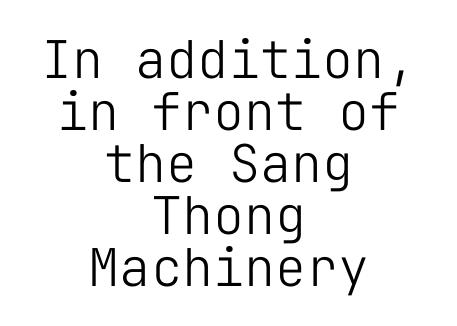
Q: Is the text bold? A: No.
Q: Is the text italic (slanted)? A: No, it is upright.
Q: Is the typeface a serif or a sans-serif typeface? A: Sans-serif.
Q: Is the text underlined? A: No.
Q: How is the paragraph aligned? A: Centered.
Q: Is the spacing between letters normal or unusually wide? A: Normal.
Q: Is the spacing between lines tight, normal or loose? A: Tight.
Q: Width (condensed, normal, or wide)? A: Normal.
Q: Stroke contrast? A: Low.
Q: x-height? A: Medium.
Q: Monospaced? A: Yes.
